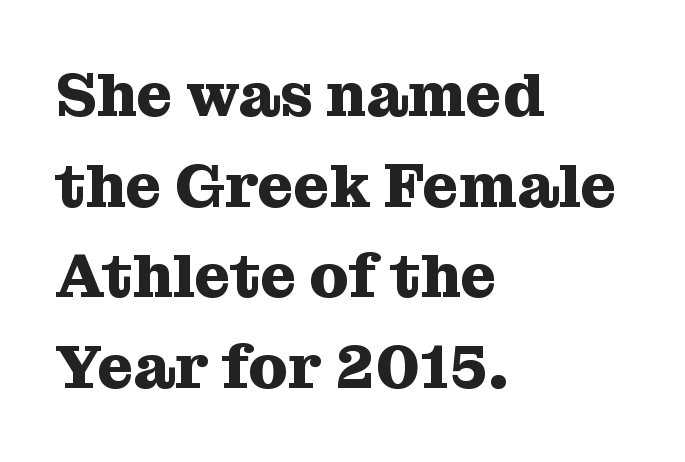
These lines are rendered in a variable-pitch font. Summary of vertical rhythm: regular, with standard interline spacing. Ordinary non-slanted type is in use. This sample uses plain, unmodified letter spacing.
